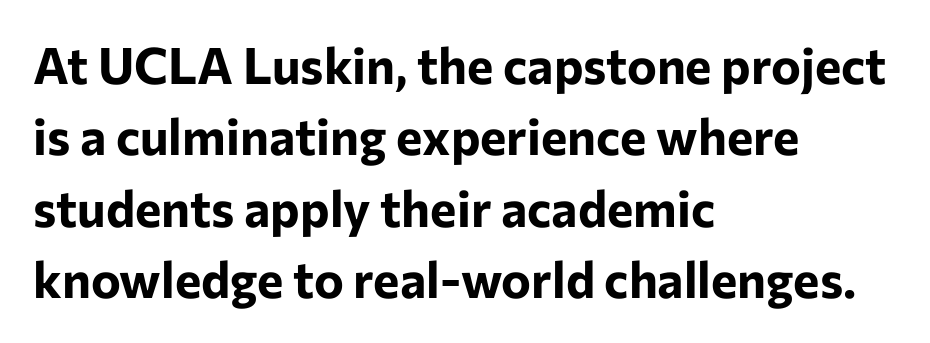
The image shows 50 px bold sans-serif type, upright; set left-aligned, normal line spacing (1.43x), normal letter spacing, not underlined; low stroke contrast and a medium x-height.
